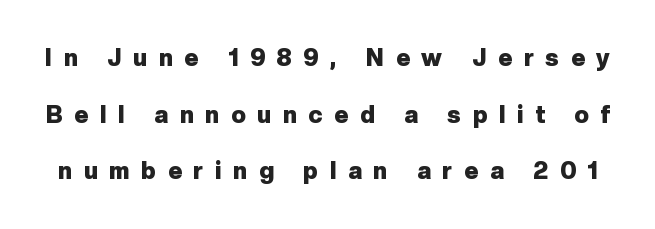
Q: Is the text bold? A: Yes.
Q: Is the text italic (slanted)? A: No, it is upright.
Q: Is the text underlined? A: No.
Q: Is the spacing between letters normal or unusually wide? A: Unusually wide.
Q: Is the spacing between lines tight, normal or loose? A: Loose.
